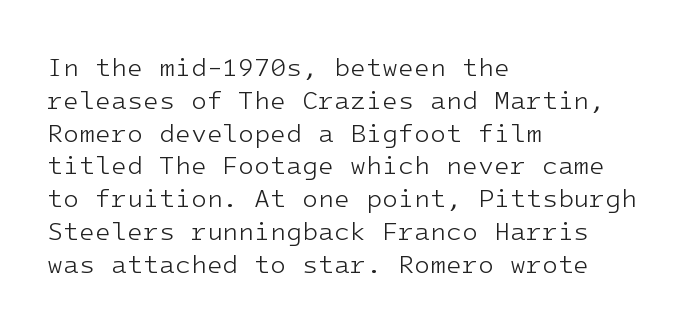
Check the space under the baseline: it is left empty. Posture: upright roman. Is the type heavy? It reads as light-to-regular instead. One-word summary of the alignment: left. The line-height multiplier appears to be the usual default.
